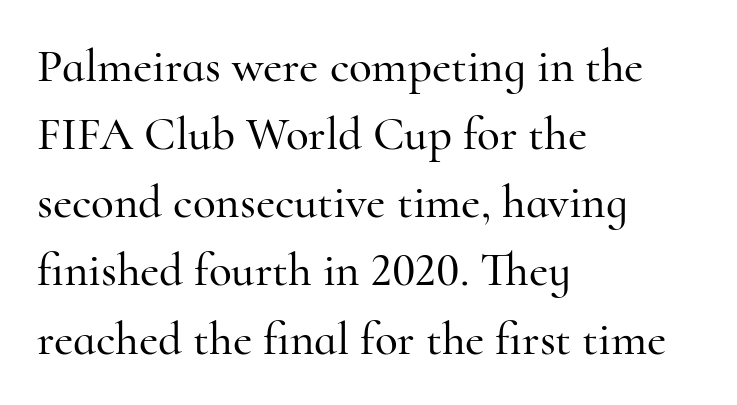
The rendering uses natural spacing where letterforms have individual widths. The lines in this sample share a left origin and differ only in where they stop. The leading is moderate, giving the passage an even texture. The letters stand straight up with perfectly vertical stems. No extra tracking has been applied to these lines. Small tapered or slab feet sit at the stroke ends, so this counts as serif.
